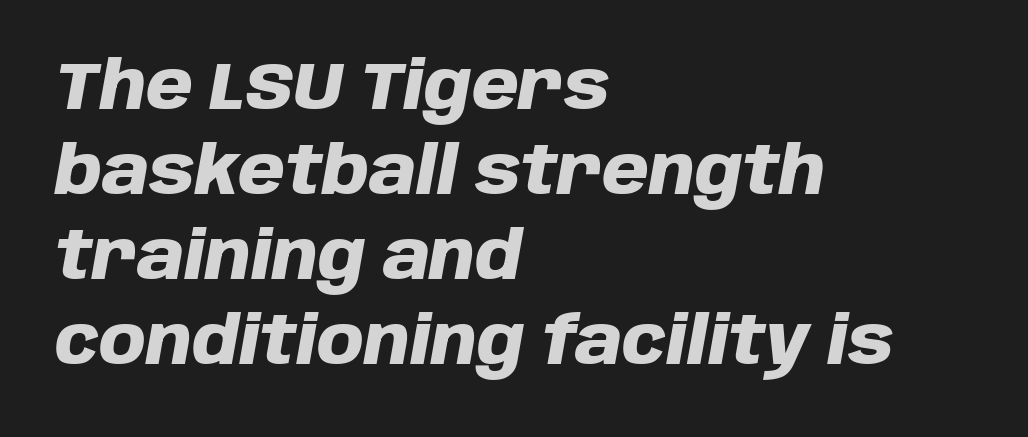
The image shows 67 px heavy type, italic (leaning right); set left-aligned, normal line spacing (1.27x), normal letter spacing, not underlined; low stroke contrast and a large x-height.
